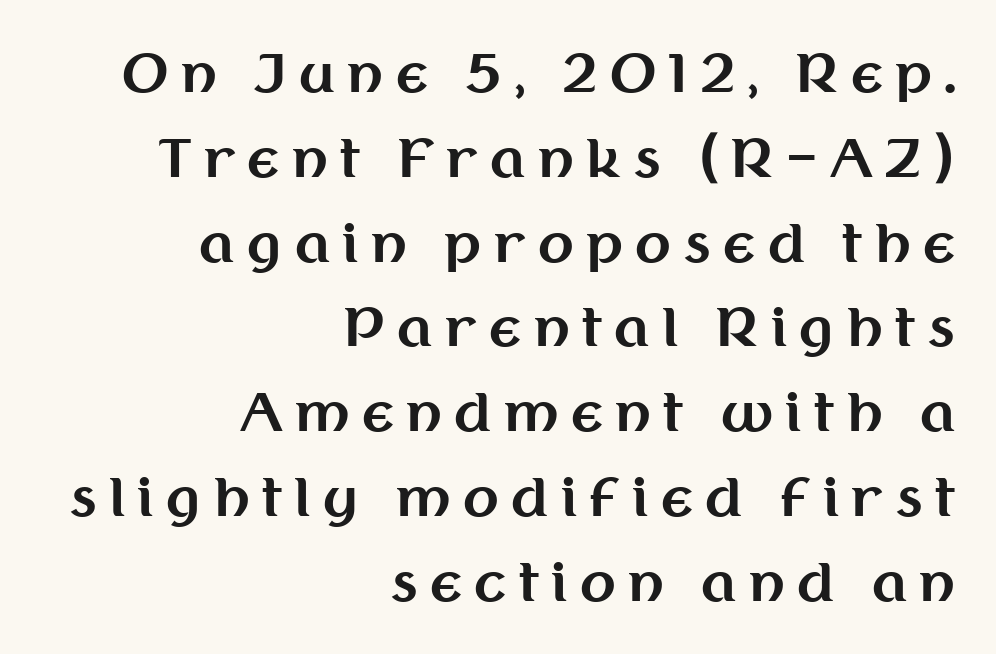
Q: Is the text bold? A: Yes.
Q: Is the text italic (slanted)? A: No, it is upright.
Q: Is the typeface a serif or a sans-serif typeface? A: Sans-serif.
Q: Is the text underlined? A: No.
Q: How is the paragraph aligned? A: Right-aligned.
Q: Is the spacing between letters normal or unusually wide? A: Unusually wide.
Q: Is the spacing between lines tight, normal or loose? A: Normal.
Q: Width (condensed, normal, or wide)? A: Normal.
Q: Stroke contrast? A: Medium.
Q: x-height? A: Medium.
Q: Monospaced? A: No.
